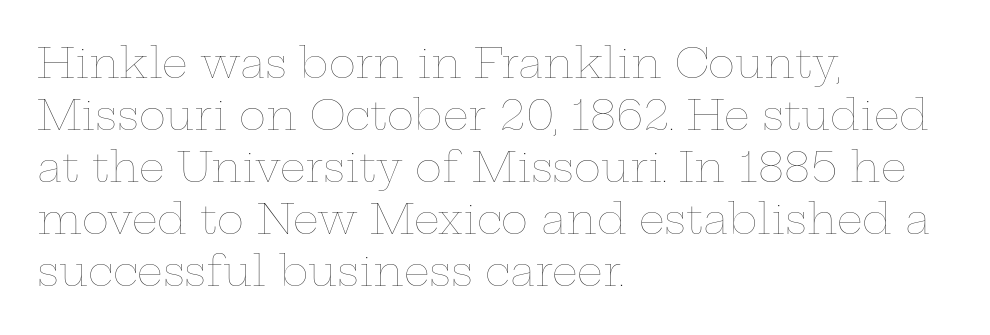
The rendering anchors every line to the left-hand side. How would I describe the line gaps? Plain and ordinary. Nope, not italic — everything's standing straight. The gap between lines stays unmarked. No heavy texture on the line: the type isn't bold.
